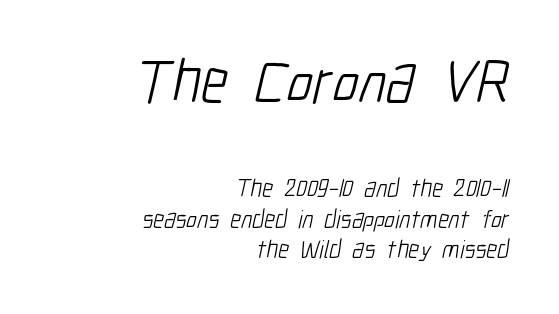
The image shows 62 px light, condensed sans-serif type; set right-aligned, line spacing 1.22x, normal letter spacing, not underlined; the first (top) block is 2.48x larger; low stroke contrast and a medium x-height.
